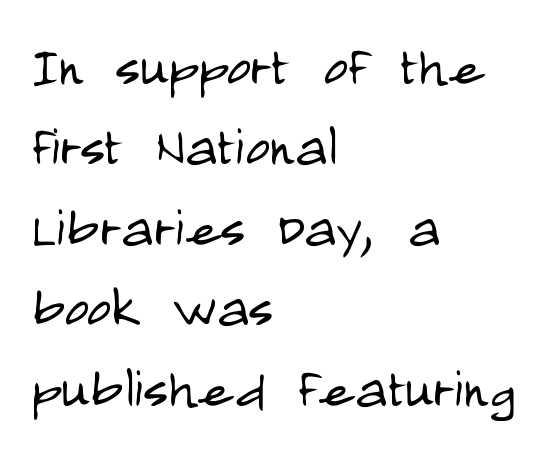
{"serif": "no", "italic": "no", "bold": "no", "weight": "light", "width": "condensed", "stroke_contrast": "low", "x_height": "large", "monospaced": "no", "underline": "no", "align": "left", "line_spacing_ratio": 1.2, "letter_spacing": "normal", "letter_spacing_em": 0.0, "glyph_px": 67}
